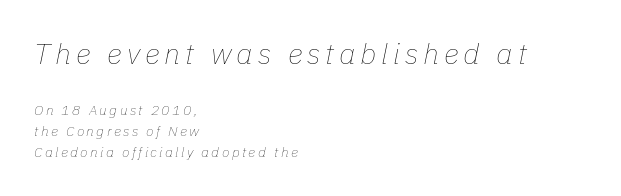
Q: Is the text bold? A: No.
Q: Is the text italic (slanted)? A: Yes, it leans right by about 11 degrees.
Q: Is the text underlined? A: No.
Q: How is the paragraph aligned? A: Left-aligned.
Q: Is the spacing between lines tight, normal or loose? A: Normal.
Q: Which block of text is set in a larger size, the first (top) or the second (bottom)? A: The first (top) one.
Q: Width (condensed, normal, or wide)? A: Normal.
Q: Stroke contrast? A: Low.
Q: x-height? A: Medium.
Q: Monospaced? A: No.
